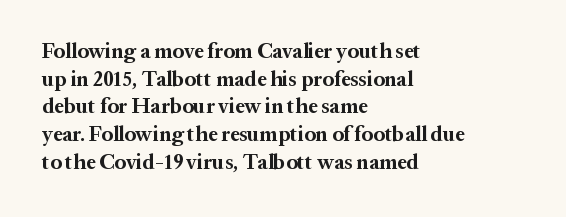
{"italic": "no", "bold": "yes", "underline": "no", "align": "left", "line_spacing": "normal", "line_spacing_ratio": 1.32, "letter_spacing": "normal", "letter_spacing_em": 0.0, "glyph_px": 21}
